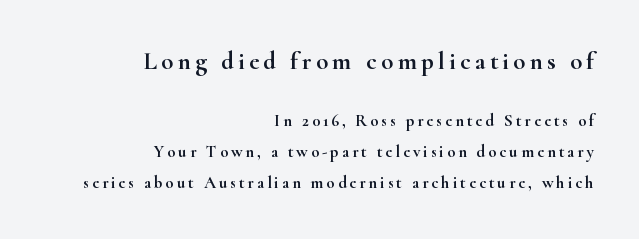
The image shows 25 px text type, upright; set right-aligned, line spacing 1.82x, not underlined; the first (top) block is 1.47x larger.
